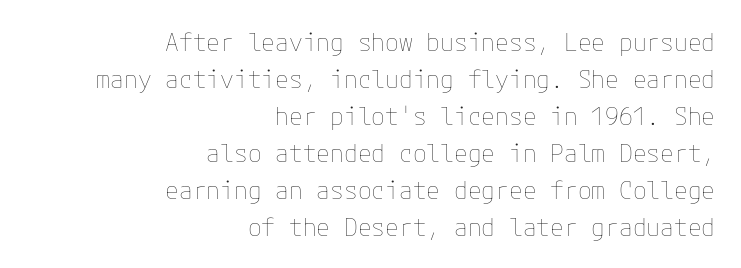
{"italic": "no", "bold": "no", "underline": "no", "align": "right", "line_spacing": "normal", "line_spacing_ratio": 1.48, "letter_spacing": "normal", "letter_spacing_em": 0.0, "glyph_px": 25}
